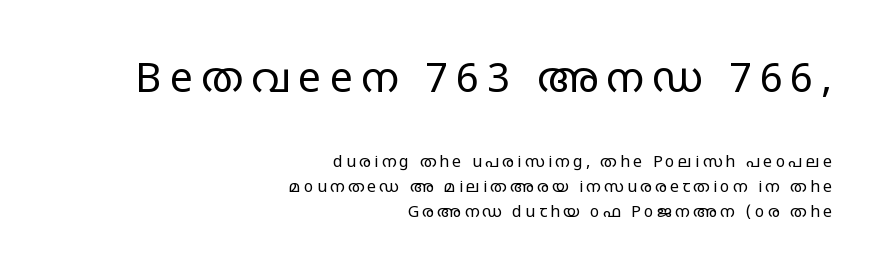
{"serif": "no", "italic": "no", "bold": "no", "weight": "regular", "width": "wide", "stroke_contrast": "low", "x_height": "large", "monospaced": "no", "underline": "no", "align": "right", "line_spacing": "normal", "line_spacing_ratio": 1.58, "letter_spacing": "wide", "letter_spacing_em": 0.2, "larger_block": "first", "size_ratio": 2.56, "glyph_px": 41}
